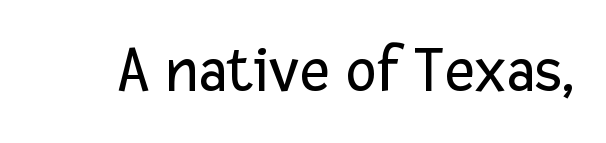
Stroke terminals: plain, sans-serif. Does the lettering tilt? It doesn't — this is upright. What stands out about the letter spacing? Nothing — it is the standard amount. The specimen omits any rule beneath the text block's lines.
